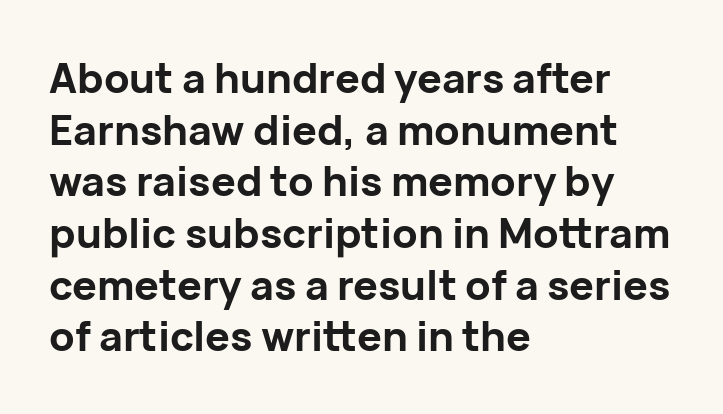
The image shows 41 px bold sans-serif type, upright; set left-aligned, normal line spacing (1.26x), normal letter spacing, not underlined; low stroke contrast and a medium x-height.
